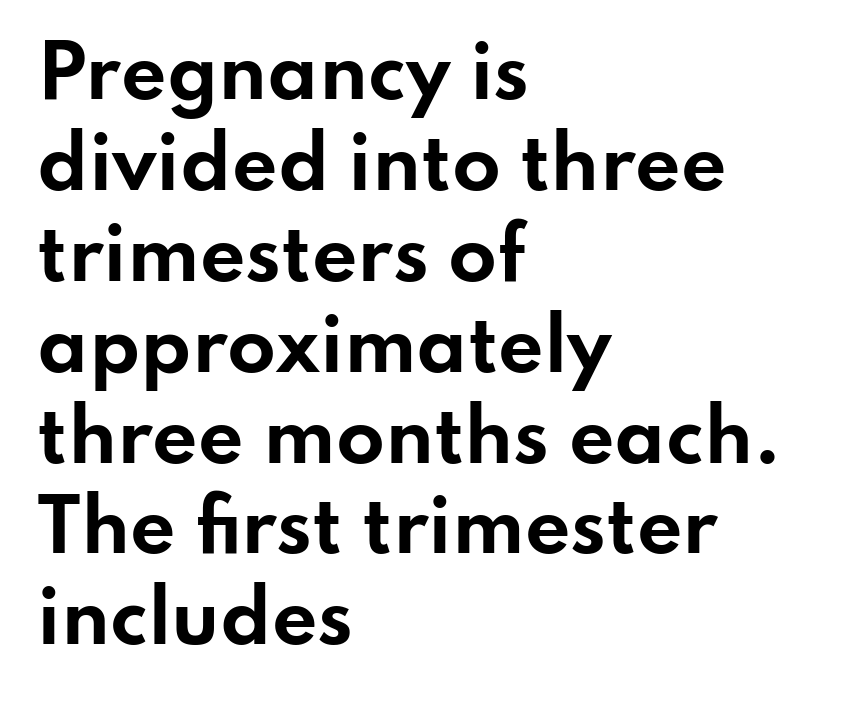
Q: Is the text bold? A: Yes.
Q: Is the text italic (slanted)? A: No, it is upright.
Q: Is the typeface a serif or a sans-serif typeface? A: Sans-serif.
Q: Is the text underlined? A: No.
Q: How is the paragraph aligned? A: Left-aligned.
Q: Is the spacing between letters normal or unusually wide? A: Normal.
Q: Is the spacing between lines tight, normal or loose? A: Normal.
Q: Width (condensed, normal, or wide)? A: Wide.
Q: Stroke contrast? A: Low.
Q: x-height? A: Small.
Q: Monospaced? A: No.
